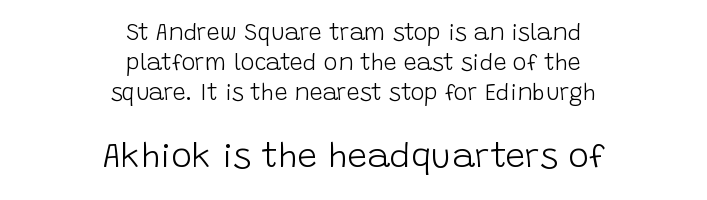
Rendered with straight, roman letterforms. Is this a fixed-width face? No — the glyphs have proportional, varying widths. Evenly set lines give the paragraph a standard silhouette. Is the letter spacing exaggerated? No — it looks like the ordinary default. Line starts and ends both wander, symmetrically. Type size steps up from the first block to the second.
